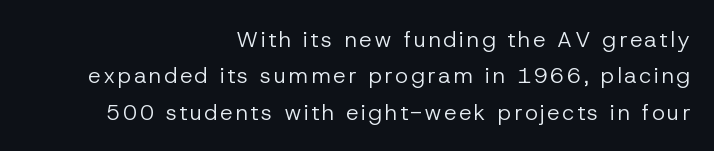
{"italic": "no", "bold": "no", "underline": "no", "align": "right", "line_spacing": "normal", "line_spacing_ratio": 1.65, "glyph_px": 22}
